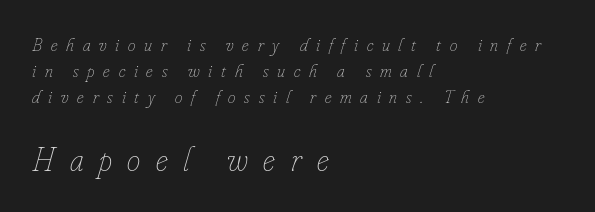
{"italic": "yes", "lean": "right", "slant_degrees": 16, "bold": "no", "weight": "thin", "width": "condensed", "stroke_contrast": "low", "x_height": "small", "monospaced": "no", "underline": "no", "align": "left", "line_spacing": "normal", "line_spacing_ratio": 1.36, "letter_spacing": "wide", "letter_spacing_em": 0.46, "larger_block": "second", "size_ratio": 1.79, "glyph_px": 34}
